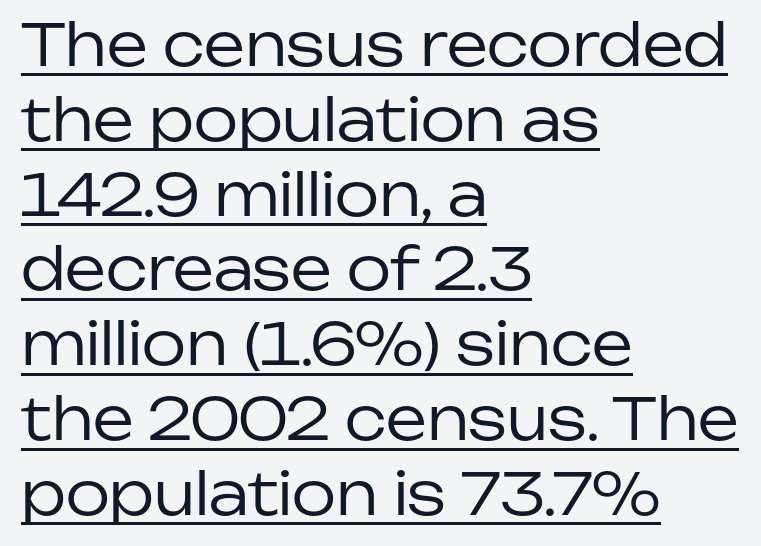
{"serif": "no", "italic": "no", "bold": "no", "weight": "regular", "width": "normal", "stroke_contrast": "low", "x_height": "medium", "monospaced": "no", "underline": "yes", "align": "left", "line_spacing": "normal", "line_spacing_ratio": 1.29, "letter_spacing": "normal", "letter_spacing_em": 0.0, "glyph_px": 58}
